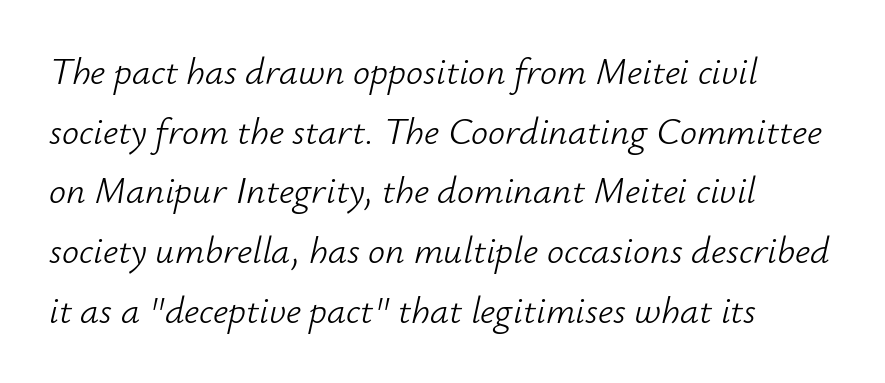
The lettering tilts uniformly, giving the passage an italic look. Compared with typical paragraphs, the rows here are spaced about the same. Here the designer chose a conventional face with non-uniform glyph widths. Is the type heavy? It reads as light-to-regular instead. Quick note: underline off. The rendering keeps characters at their native spacing.
